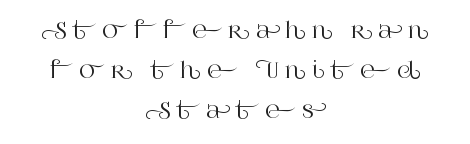
The image shows 22 px text type, upright; set centered, line spacing 1.81x, unusually wide letter spacing (+0.27 em), not underlined.
